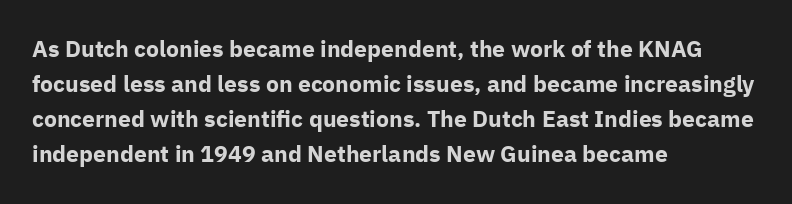
A normal amount of white space separates one row of letters from the next. The lines in this sample share a left origin and differ only in where they stop. Characters follow at the spacing the type designer built in. In terms of weight, the rendering is a true, heavy bold.
